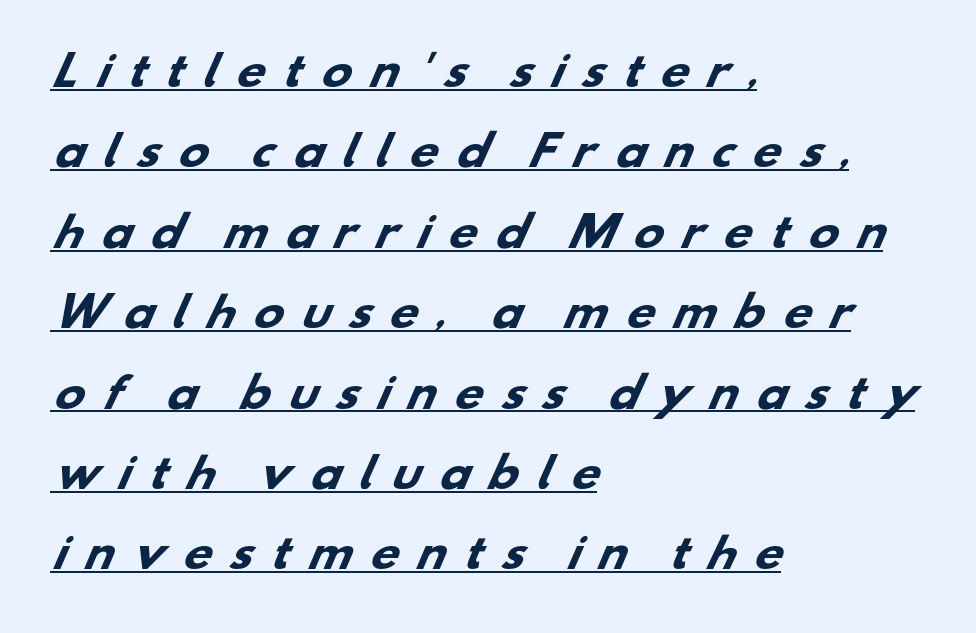
The sample has been set heavy, in full bold. Students, observe the line beneath the letters — that is underlining. The tracking reads as deliberately expanded to a designer's eye. A sans-serif font was chosen for this passage.
